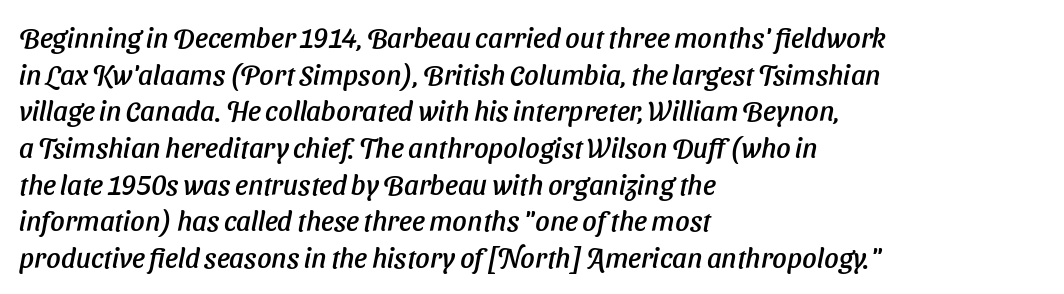
All the whitespace from short lines collects on the right. Italic: yes, the glyphs are oblique. The face used here is rendered with its standard letterfit. Vertical spacing — default.
